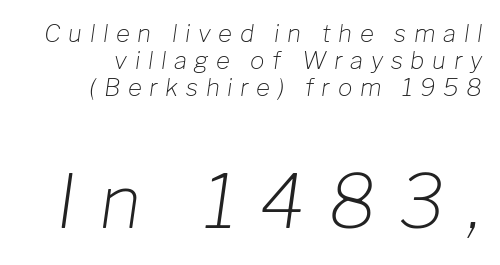
The words here are not underlined. Whoever set this made the second block the dominant, larger element. Vertical spacing — tight. A typesetter would call this proportional, since set widths differ per character. Substantial extra tracking has been applied to these lines.
